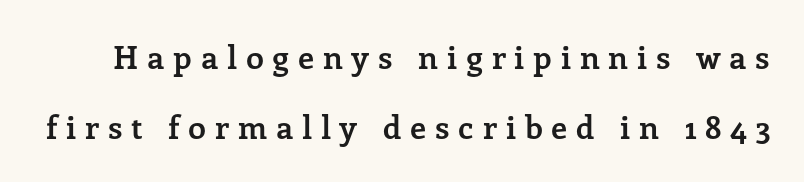
The image shows 32 px semibold serif type, upright; set loose line spacing (2.18x), unusually wide letter spacing (+0.27 em), not underlined; low stroke contrast and a medium x-height.
